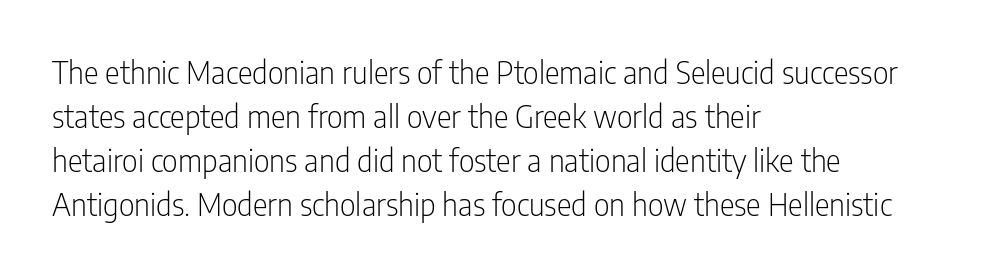
The image shows 31 px light, condensed sans-serif type, upright; set left-aligned, normal line spacing (1.42x), normal letter spacing, not underlined; low stroke contrast and a medium x-height.
